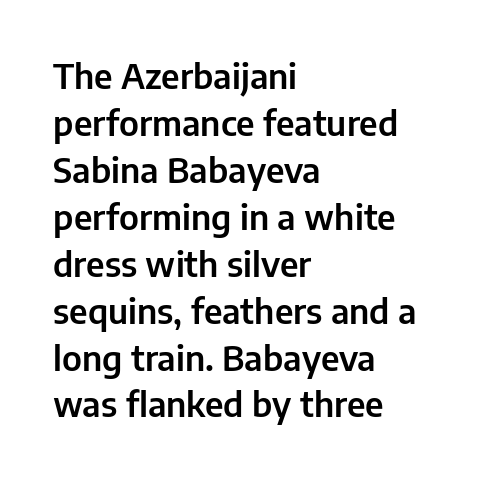
Q: Is the text italic (slanted)? A: No, it is upright.
Q: Is the typeface a serif or a sans-serif typeface? A: Sans-serif.
Q: Is the text underlined? A: No.
Q: How is the paragraph aligned? A: Left-aligned.
Q: Is the spacing between letters normal or unusually wide? A: Normal.
Q: Is the spacing between lines tight, normal or loose? A: Normal.
Q: Width (condensed, normal, or wide)? A: Normal.
Q: Stroke contrast? A: Low.
Q: x-height? A: Medium.
Q: Monospaced? A: No.
